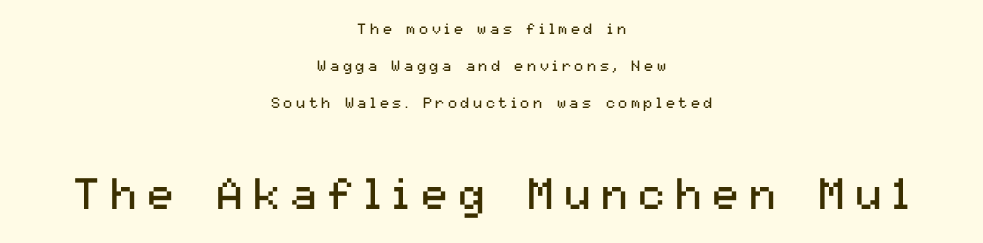
The image shows 44 px regular-weight sans-serif type, upright; set centered, loose line spacing (2.47x), unusually wide letter spacing (+0.24 em), not underlined; the second (bottom) block is 2.93x larger; medium stroke contrast and a medium x-height.
